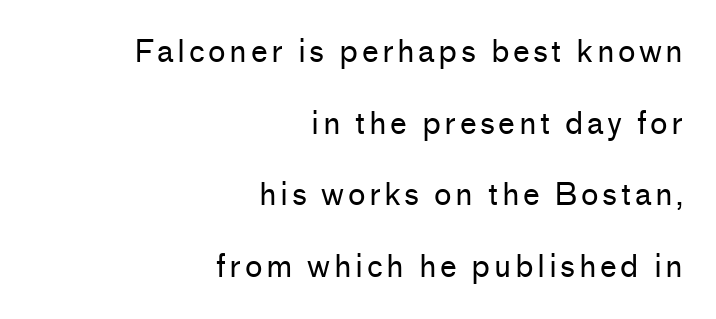
{"serif": "no", "italic": "no", "bold": "no", "weight": "regular", "width": "normal", "stroke_contrast": "low", "x_height": "medium", "monospaced": "no", "underline": "no", "align": "right", "line_spacing": "loose", "line_spacing_ratio": 2.39, "glyph_px": 30}
